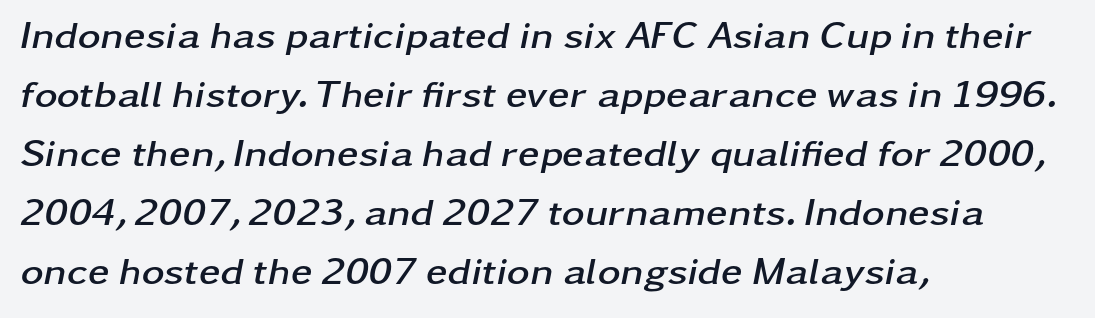
The rendering uses natural spacing where letterforms have individual widths. Teacher's note: observe the even left margin — that is flush-left alignment. Decoration check: the copy has no underline. Students, note that the glyphs here touch the page at normal intervals. Typesetter's note: full bold, strokes at maximum text heaviness. A typesetter would mark this as italic.
